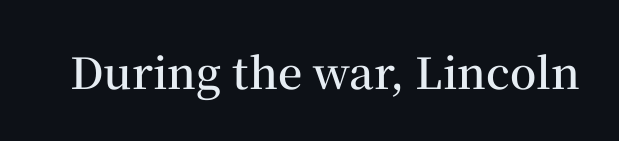
{"serif": "yes", "italic": "no", "bold": "semi", "weight": "semibold", "width": "normal", "stroke_contrast": "medium", "x_height": "medium", "monospaced": "no", "underline": "no", "letter_spacing": "normal", "letter_spacing_em": 0.0, "glyph_px": 43}
